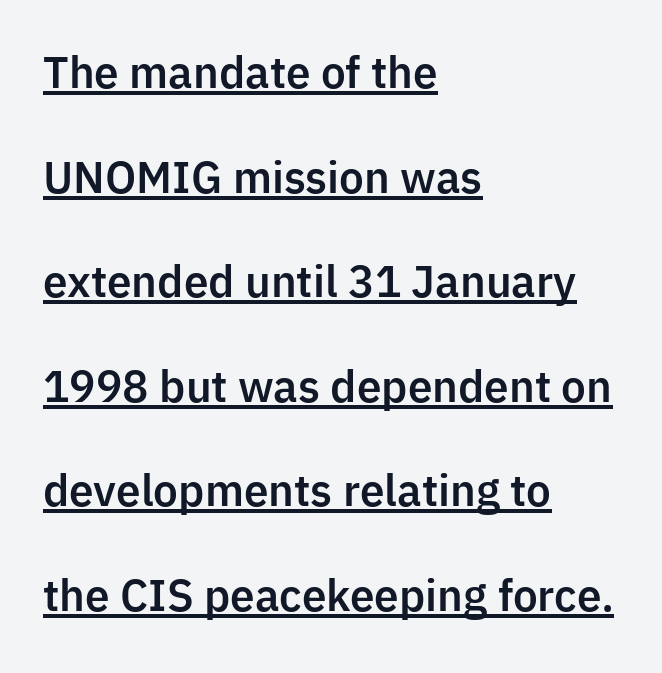
{"serif": "no", "italic": "no", "width": "normal", "stroke_contrast": "low", "x_height": "medium", "monospaced": "no", "underline": "yes", "align": "left", "line_spacing": "loose", "line_spacing_ratio": 2.49, "letter_spacing": "normal", "letter_spacing_em": 0.0, "glyph_px": 42}
